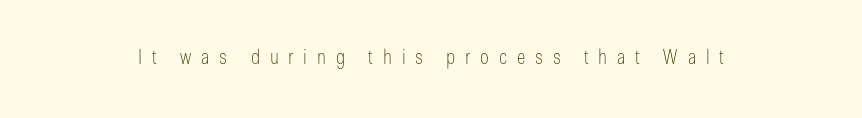
Q: Is the text bold? A: No.
Q: Is the text italic (slanted)? A: No, it is upright.
Q: Is the text underlined? A: No.
Q: Is the spacing between letters normal or unusually wide? A: Unusually wide.
